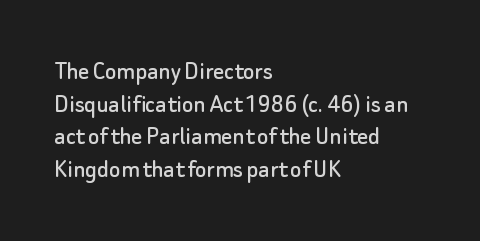
{"italic": "no", "underline": "no", "align": "left", "line_spacing_ratio": 1.21, "letter_spacing": "normal", "letter_spacing_em": 0.0, "glyph_px": 27}
